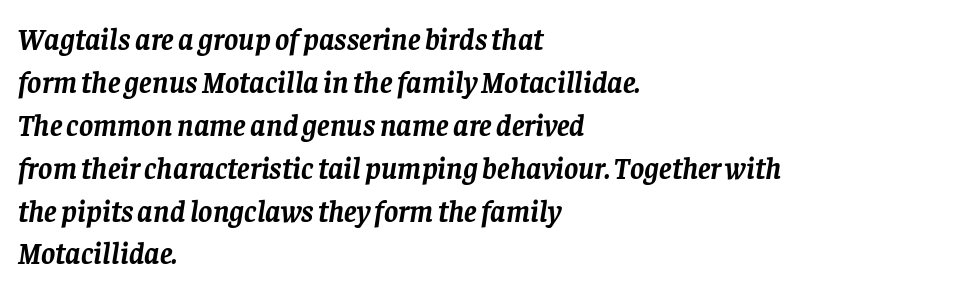
Q: Is the text bold? A: Yes.
Q: Is the text italic (slanted)? A: Yes, it leans right by about 8 degrees.
Q: Is the typeface a serif or a sans-serif typeface? A: Serif.
Q: Is the text underlined? A: No.
Q: How is the paragraph aligned? A: Left-aligned.
Q: Is the spacing between letters normal or unusually wide? A: Normal.
Q: Is the spacing between lines tight, normal or loose? A: Normal.
Q: Width (condensed, normal, or wide)? A: Normal.
Q: Stroke contrast? A: Low.
Q: x-height? A: Large.
Q: Monospaced? A: No.
